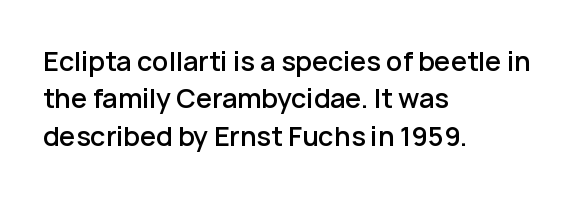
The image shows 26 px text type, upright; set left-aligned, normal line spacing (1.44x), normal letter spacing, not underlined.
